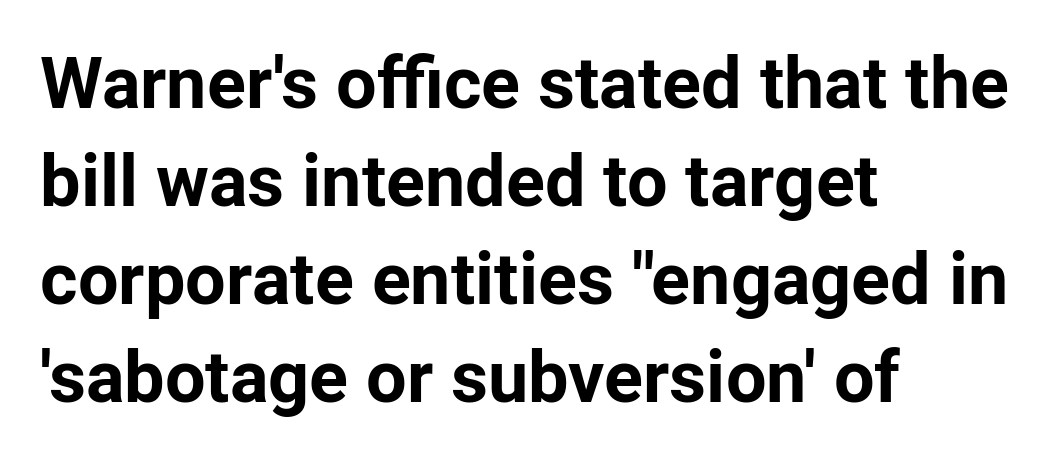
{"serif": "no", "italic": "no", "bold": "yes", "weight": "bold", "width": "normal", "stroke_contrast": "low", "x_height": "medium", "monospaced": "no", "underline": "no", "align": "left", "line_spacing": "normal", "line_spacing_ratio": 1.36, "letter_spacing": "normal", "letter_spacing_em": 0.0, "glyph_px": 72}
